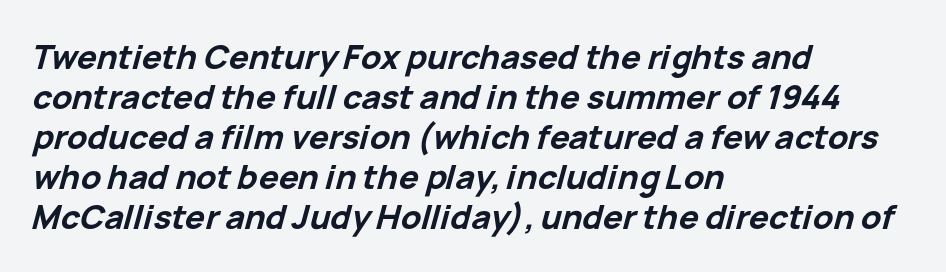
The image shows 33 px bold type, italic (leaning right); set left-aligned, line spacing 1.21x, normal letter spacing, not underlined; low stroke contrast and a medium x-height.
